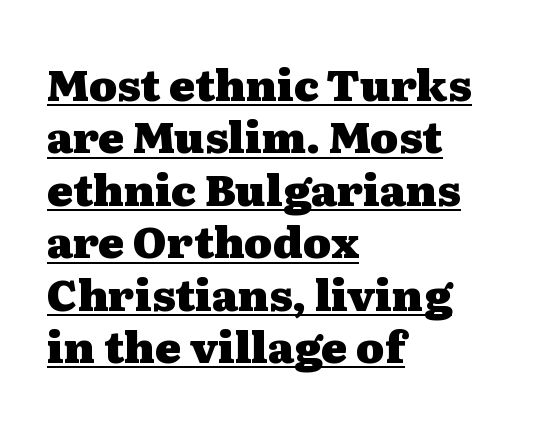
Q: Is the text bold? A: Yes.
Q: Is the text italic (slanted)? A: No, it is upright.
Q: Is the typeface a serif or a sans-serif typeface? A: Serif.
Q: Is the text underlined? A: Yes.
Q: How is the paragraph aligned? A: Left-aligned.
Q: Is the spacing between letters normal or unusually wide? A: Normal.
Q: Width (condensed, normal, or wide)? A: Wide.
Q: Stroke contrast? A: Medium.
Q: x-height? A: Medium.
Q: Monospaced? A: No.
